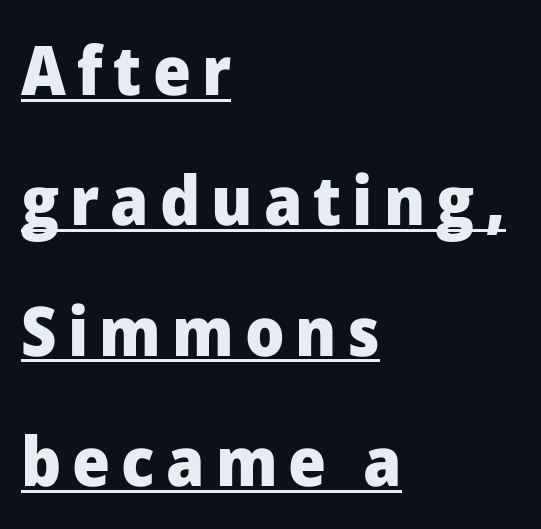
{"serif": "no", "italic": "no", "bold": "yes", "weight": "heavy", "width": "normal", "stroke_contrast": "low", "x_height": "medium", "monospaced": "no", "underline": "yes", "align": "left", "line_spacing_ratio": 1.89, "glyph_px": 69}
